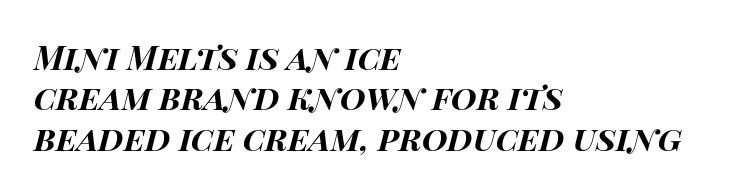
{"italic": "yes", "lean": "right", "slant_degrees": 15, "bold": "yes", "weight": "bold", "width": "wide", "stroke_contrast": "high", "x_height": "large", "monospaced": "no", "underline": "no", "align": "left", "line_spacing_ratio": 1.22, "letter_spacing": "normal", "letter_spacing_em": 0.0, "glyph_px": 33}
